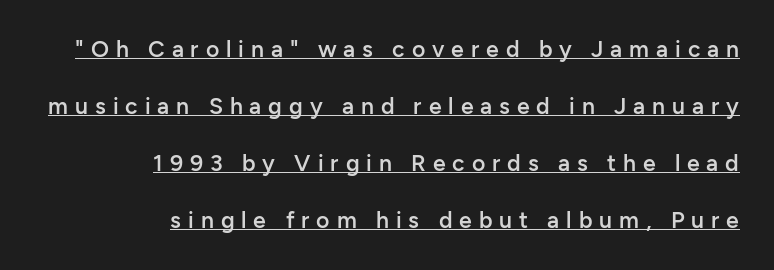
The image shows 23 px text type, upright; set right-aligned, loose line spacing (2.48x), unusually wide letter spacing (+0.3 em), underlined.
